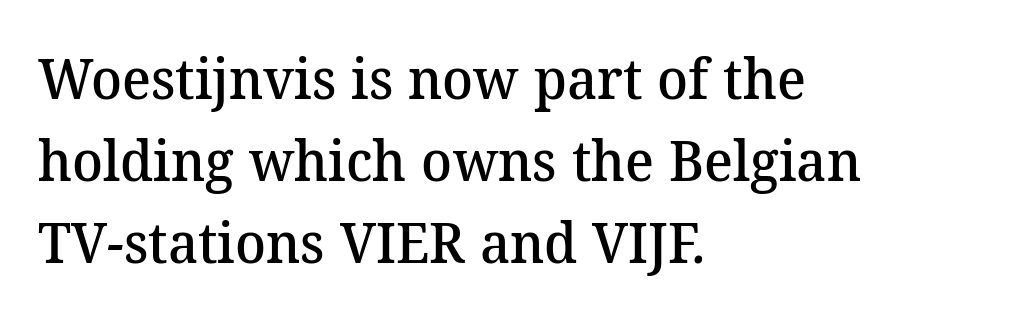
The image shows 57 px semibold serif type; set left-aligned, normal line spacing (1.44x), normal letter spacing, not underlined; medium stroke contrast and a medium x-height.
